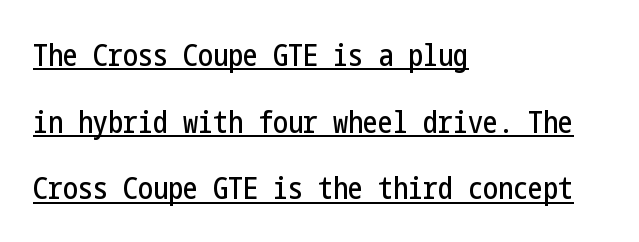
Q: Is the text italic (slanted)? A: No, it is upright.
Q: Is the typeface a serif or a sans-serif typeface? A: Sans-serif.
Q: Is the text underlined? A: Yes.
Q: How is the paragraph aligned? A: Left-aligned.
Q: Is the spacing between letters normal or unusually wide? A: Normal.
Q: Is the spacing between lines tight, normal or loose? A: Loose.
Q: Width (condensed, normal, or wide)? A: Condensed.
Q: Stroke contrast? A: Low.
Q: x-height? A: Medium.
